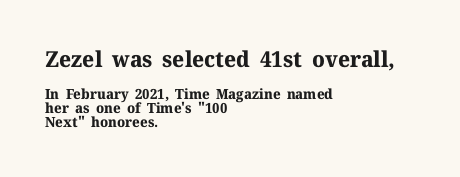
The image shows 22 px bold type, upright; set left-aligned, tight line spacing (1.0x), normal letter spacing, not underlined; the first (top) block is 1.57x larger.
